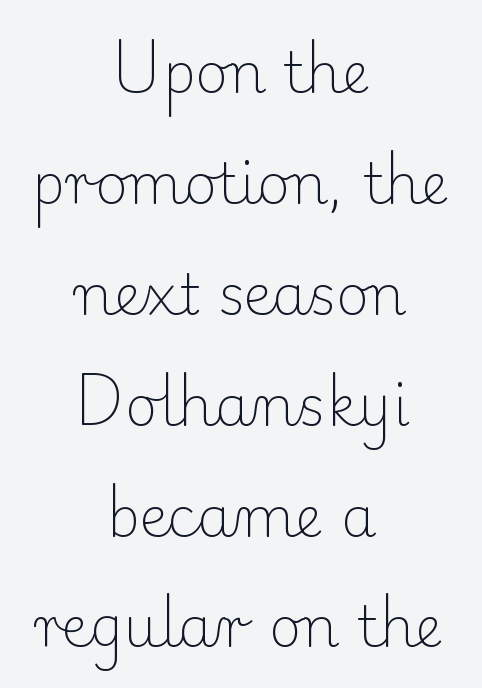
Q: Is the text bold? A: No.
Q: Is the text italic (slanted)? A: No, it is upright.
Q: Is the typeface a serif or a sans-serif typeface? A: Serif.
Q: Is the text underlined? A: No.
Q: How is the paragraph aligned? A: Centered.
Q: Is the spacing between letters normal or unusually wide? A: Normal.
Q: Is the spacing between lines tight, normal or loose? A: Loose.
Q: Width (condensed, normal, or wide)? A: Normal.
Q: Stroke contrast? A: Low.
Q: x-height? A: Small.
Q: Monospaced? A: No.
